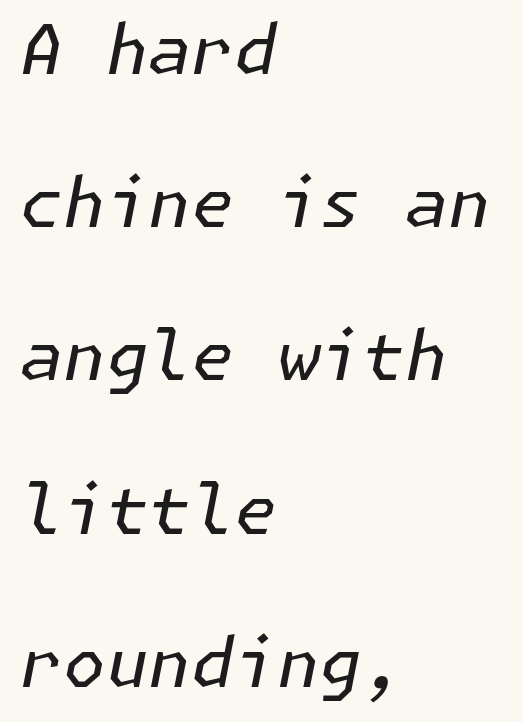
The image shows 69 px regular-weight type, italic (leaning right); set left-aligned, loose line spacing (2.22x), normal letter spacing, not underlined; low stroke contrast and a medium x-height.
